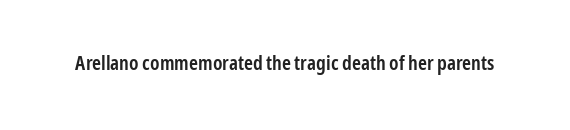
{"italic": "no", "bold": "semi", "underline": "no", "letter_spacing": "normal", "letter_spacing_em": 0.0, "glyph_px": 20}
